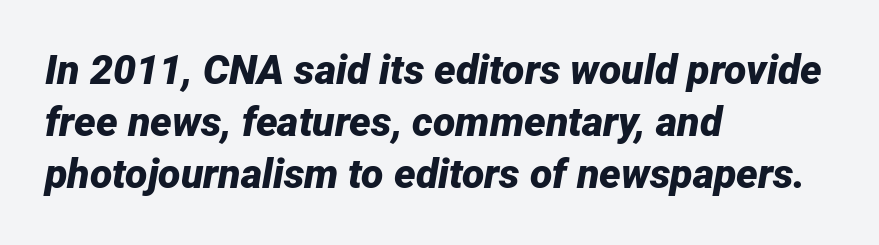
Students, note that the glyphs here touch the page at normal intervals. The lines are quadded left. Looks like regular typesetting: each glyph gets only the width it needs. The font is running at its bold setting. The letters are slanted; this is an italic face. A bare baseline throughout the passage.
